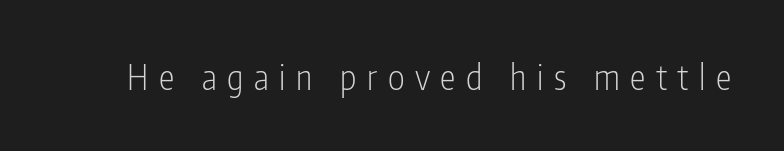
The image shows 35 px light, condensed sans-serif type, upright; set unusually wide letter spacing (+0.3 em), not underlined; low stroke contrast and a medium x-height.
